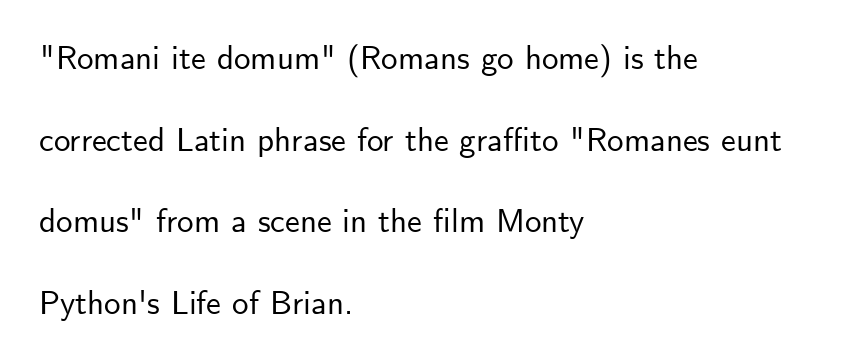
The image shows 33 px sans-serif type, upright; set left-aligned, loose line spacing (2.47x), normal letter spacing, not underlined; low stroke contrast and a small x-height.
